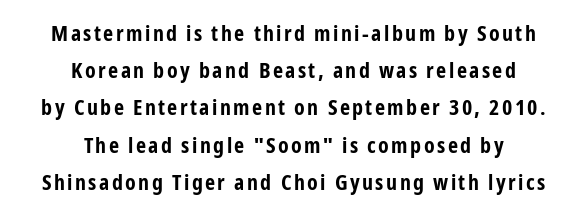
{"italic": "no", "bold": "yes", "underline": "no", "align": "center", "line_spacing": "normal", "line_spacing_ratio": 1.69, "glyph_px": 22}
